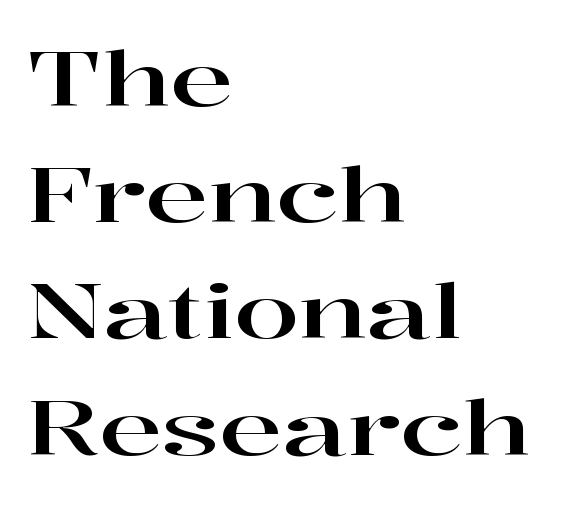
The image shows 75 px wide serif type, upright; set left-aligned, normal line spacing (1.55x), normal letter spacing, not underlined; high stroke contrast and a medium x-height.
